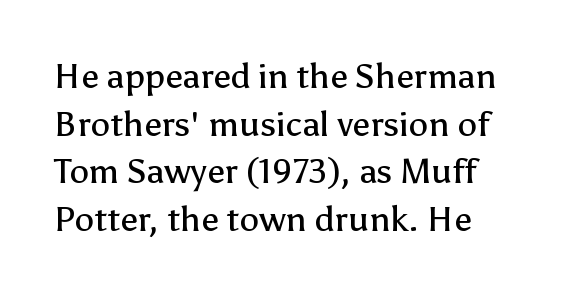
The line texture is even and compact thanks to regular tracking. The strokes carry an ordinary text weight at most. In terms of posture, this sample is upright. Varying glyph widths throughout — classic text-font behaviour. You can tell from the bare stems that sans-serif type was used. The words here are not underlined.
